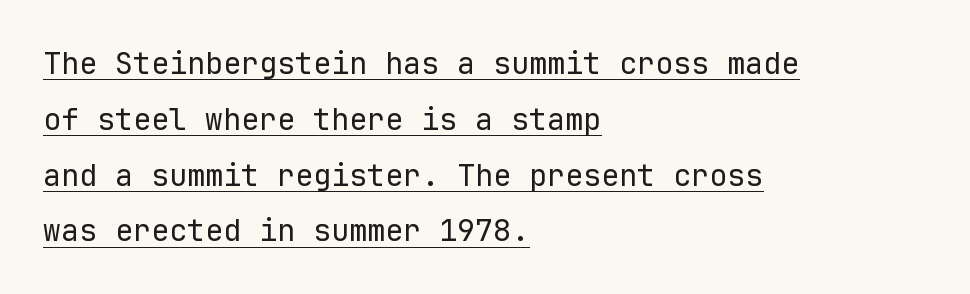
The font is comparable to plain body text, perhaps lighter. Reading down the block, your eye returns to a fixed left position each line. Spacing between characters is what you'd get straight out of the box. Descenders here cross a horizontal rule under the line. The typeface chosen for these lines omits serifs.
